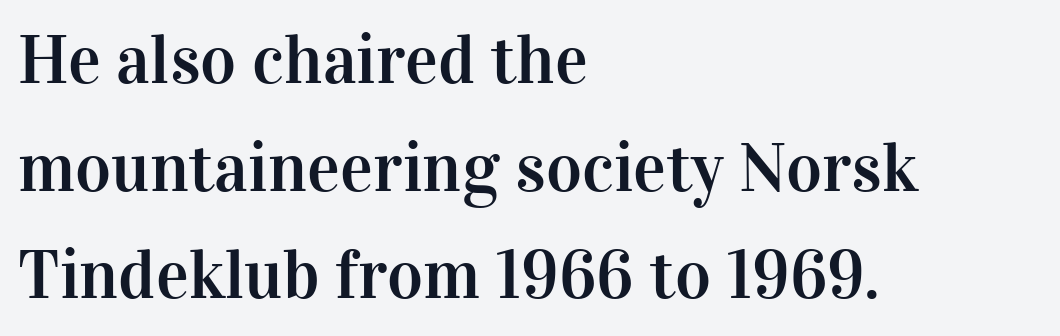
The image shows 69 px serif type, upright; set left-aligned, normal line spacing (1.56x), normal letter spacing, not underlined; high stroke contrast and a medium x-height.
